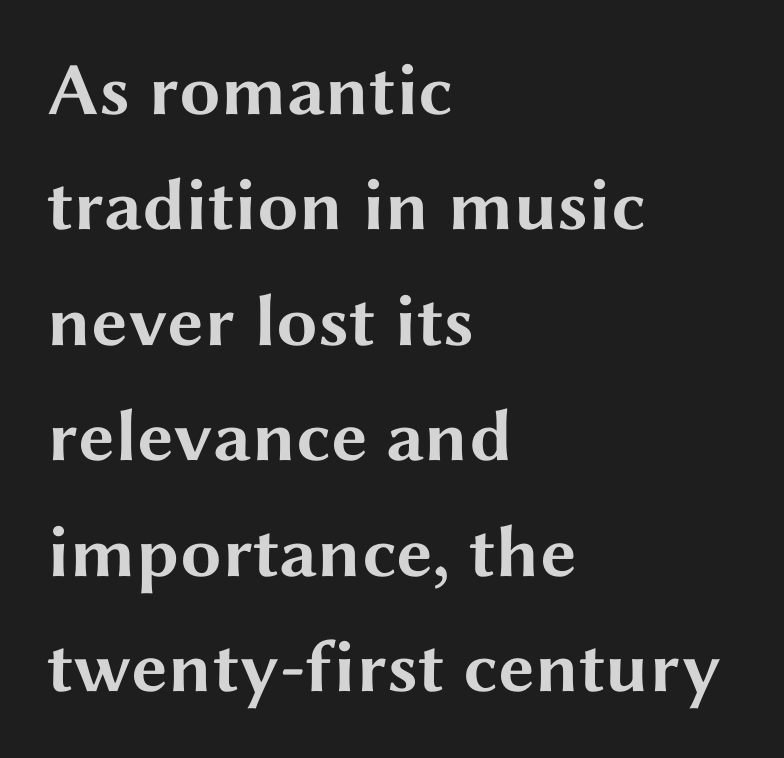
{"serif": "no", "italic": "no", "bold": "yes", "weight": "bold", "width": "wide", "stroke_contrast": "medium", "x_height": "medium", "monospaced": "no", "underline": "no", "align": "left", "line_spacing": "normal", "line_spacing_ratio": 1.56, "letter_spacing": "normal", "letter_spacing_em": 0.0, "glyph_px": 74}
